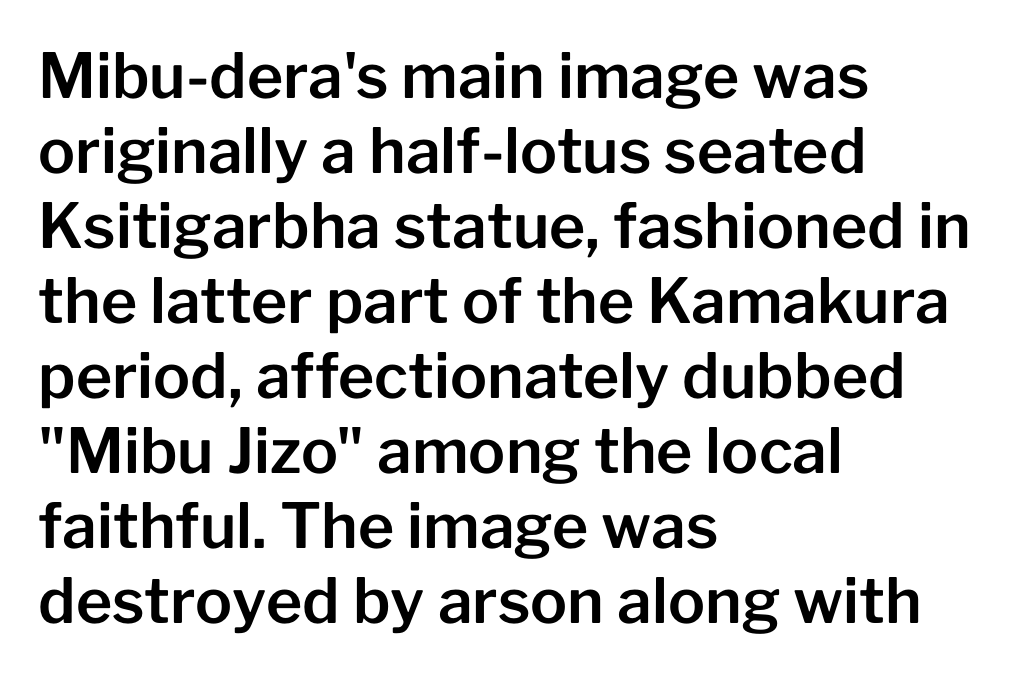
{"serif": "no", "italic": "no", "width": "normal", "stroke_contrast": "low", "x_height": "medium", "monospaced": "no", "underline": "no", "align": "left", "line_spacing_ratio": 1.21, "letter_spacing": "normal", "letter_spacing_em": 0.0, "glyph_px": 62}
